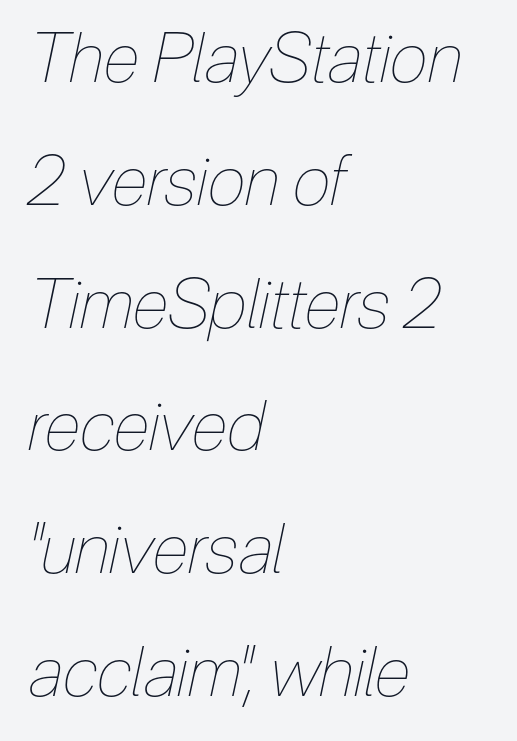
Q: Is the text bold? A: No.
Q: Is the text italic (slanted)? A: Yes, it leans right by about 12 degrees.
Q: Is the text underlined? A: No.
Q: How is the paragraph aligned? A: Left-aligned.
Q: Is the spacing between letters normal or unusually wide? A: Normal.
Q: Width (condensed, normal, or wide)? A: Condensed.
Q: Stroke contrast? A: Low.
Q: x-height? A: Medium.
Q: Monospaced? A: No.
